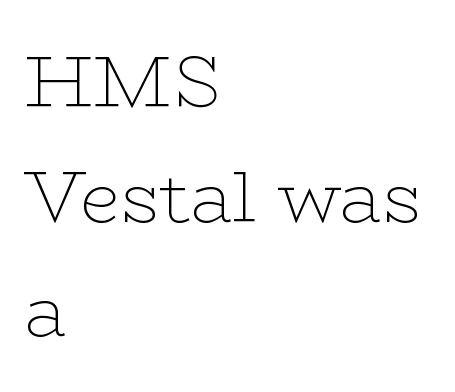
Q: Is the text bold? A: No.
Q: Is the text italic (slanted)? A: No, it is upright.
Q: Is the typeface a serif or a sans-serif typeface? A: Serif.
Q: Is the text underlined? A: No.
Q: How is the paragraph aligned? A: Left-aligned.
Q: Is the spacing between letters normal or unusually wide? A: Normal.
Q: Is the spacing between lines tight, normal or loose? A: Normal.
Q: Width (condensed, normal, or wide)? A: Wide.
Q: Stroke contrast? A: Low.
Q: x-height? A: Medium.
Q: Monospaced? A: No.
